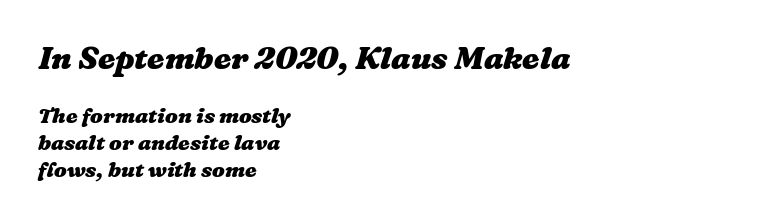
The image shows 31 px heavy, wide type; set left-aligned, normal line spacing (1.28x), normal letter spacing, not underlined; the first (top) block is 1.48x larger; medium stroke contrast and a medium x-height.
